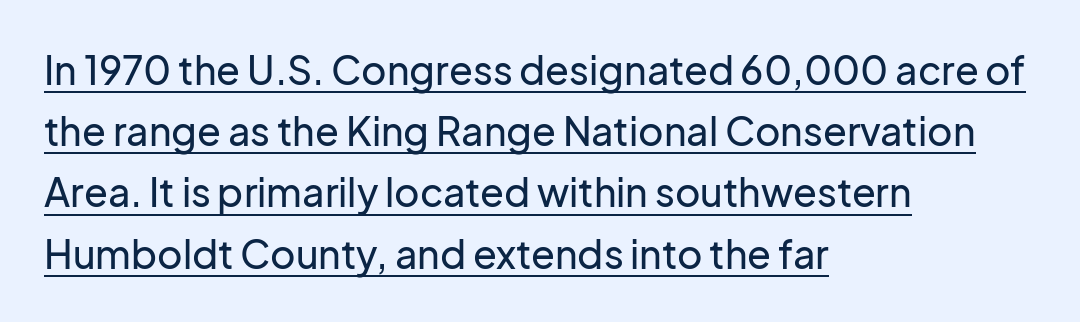
{"serif": "no", "italic": "no", "width": "normal", "stroke_contrast": "low", "x_height": "medium", "monospaced": "no", "underline": "yes", "align": "left", "line_spacing": "normal", "line_spacing_ratio": 1.57, "letter_spacing": "normal", "letter_spacing_em": 0.0, "glyph_px": 39}
